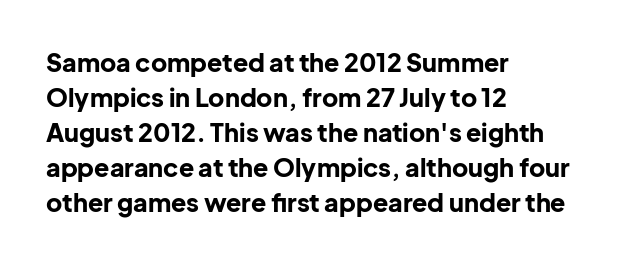
The image shows 25 px bold type, upright; set left-aligned, normal line spacing (1.4x), normal letter spacing, not underlined.
